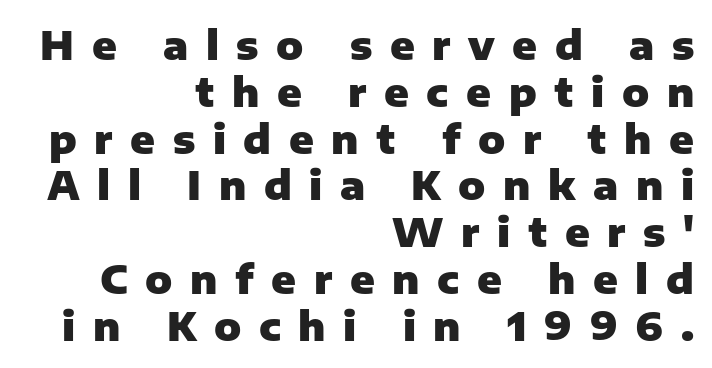
A typesetter would label this face a sans. Does the weight exceed regular? Yes, all the way to bold. Do the characters align in a grid? No, the font is proportional. The type sits square on the baseline with zero lean.
